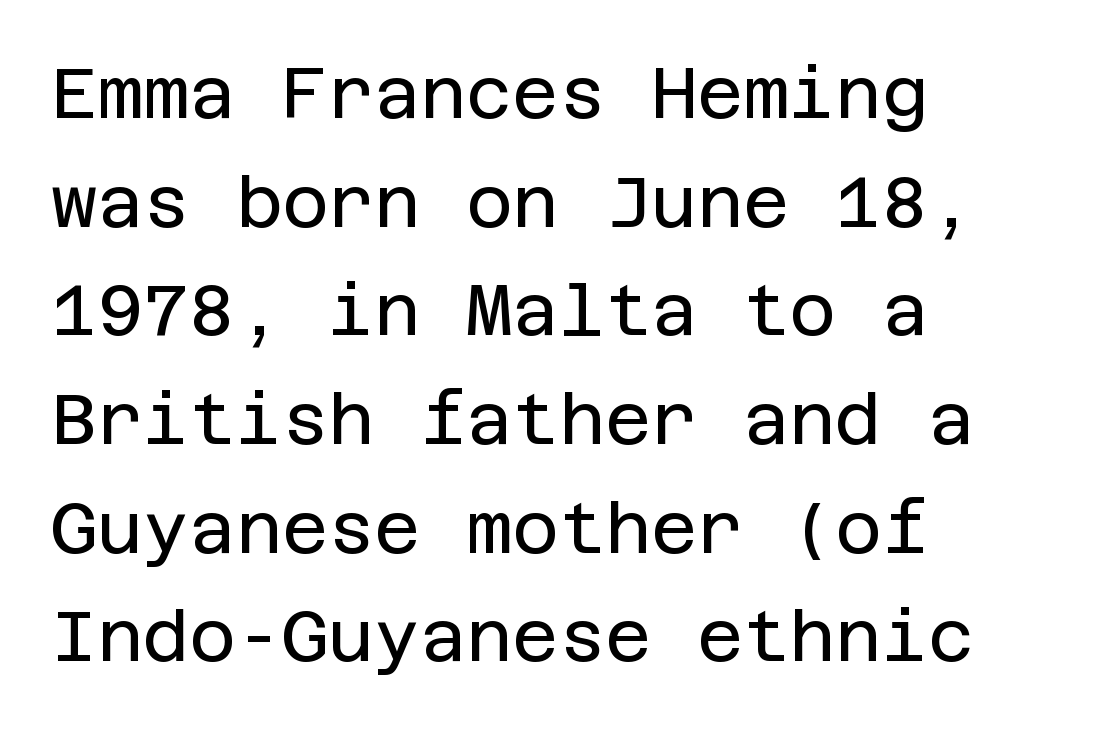
{"serif": "no", "italic": "no", "bold": "no", "weight": "regular", "width": "normal", "stroke_contrast": "low", "x_height": "large", "underline": "no", "align": "left", "line_spacing": "normal", "line_spacing_ratio": 1.53, "letter_spacing": "normal", "letter_spacing_em": 0.0, "glyph_px": 71}
